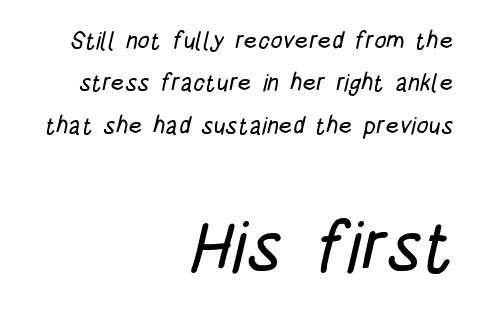
Q: Is the typeface a serif or a sans-serif typeface? A: Sans-serif.
Q: Is the text underlined? A: No.
Q: How is the paragraph aligned? A: Right-aligned.
Q: Is the spacing between letters normal or unusually wide? A: Normal.
Q: Which block of text is set in a larger size, the first (top) or the second (bottom)? A: The second (bottom) one.
Q: Width (condensed, normal, or wide)? A: Condensed.
Q: Stroke contrast? A: Low.
Q: x-height? A: Large.
Q: Monospaced? A: No.
